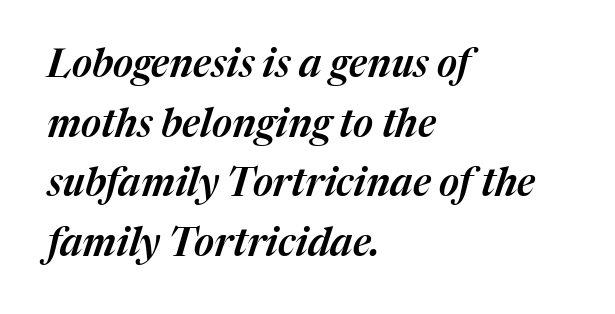
The image shows 39 px text type, italic (leaning right); set left-aligned, normal line spacing (1.53x), normal letter spacing, not underlined; medium stroke contrast and a medium x-height.
